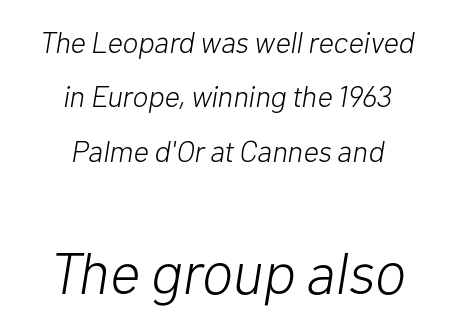
The image shows 59 px light type, italic (leaning right); set centered, line spacing 1.81x, normal letter spacing, not underlined; the second (bottom) block is 1.97x larger; low stroke contrast and a medium x-height.
